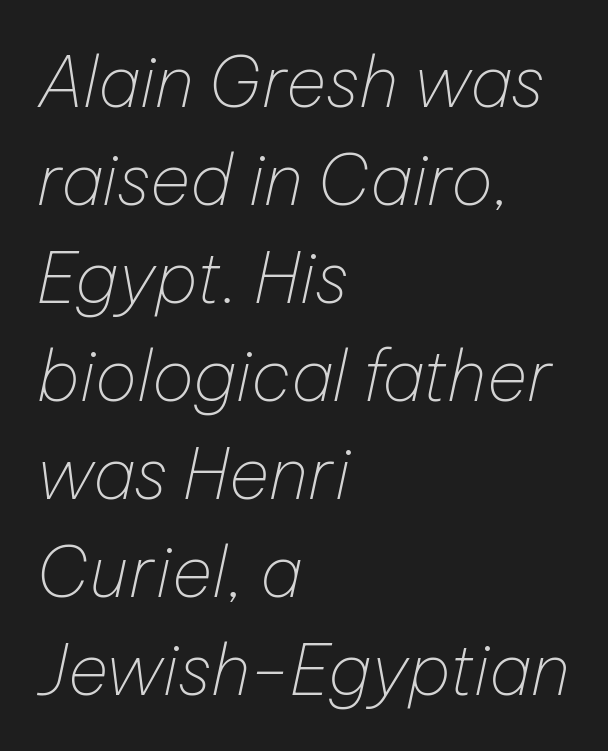
Q: Is the text bold? A: No.
Q: Is the text italic (slanted)? A: Yes, it leans right by about 12 degrees.
Q: Is the text underlined? A: No.
Q: How is the paragraph aligned? A: Left-aligned.
Q: Is the spacing between letters normal or unusually wide? A: Normal.
Q: Is the spacing between lines tight, normal or loose? A: Normal.
Q: Width (condensed, normal, or wide)? A: Normal.
Q: Stroke contrast? A: Low.
Q: x-height? A: Medium.
Q: Monospaced? A: No.
